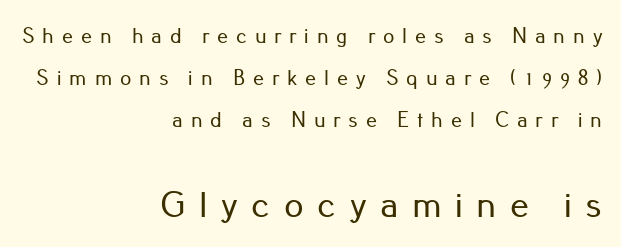
{"serif": "no", "italic": "no", "width": "normal", "stroke_contrast": "low", "x_height": "small", "monospaced": "no", "underline": "no", "align": "right", "line_spacing": "loose", "line_spacing_ratio": 1.92, "letter_spacing": "wide", "letter_spacing_em": 0.36, "larger_block": "second", "size_ratio": 1.73, "glyph_px": 38}
